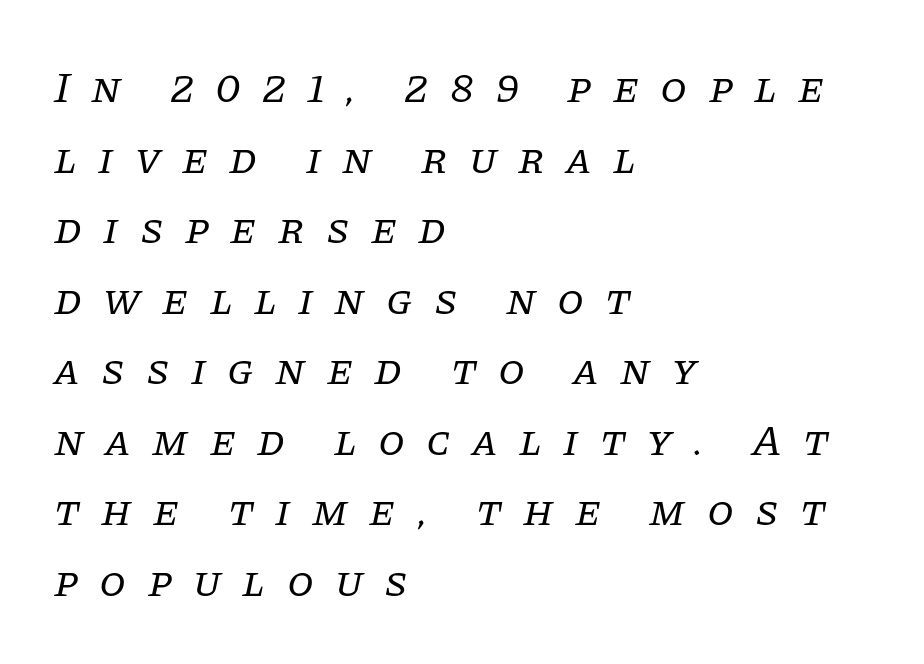
The image shows 43 px regular-weight serif type, italic (leaning right); set left-aligned, normal line spacing (1.64x), unusually wide letter spacing (+0.49 em), not underlined; low stroke contrast and a large x-height.
